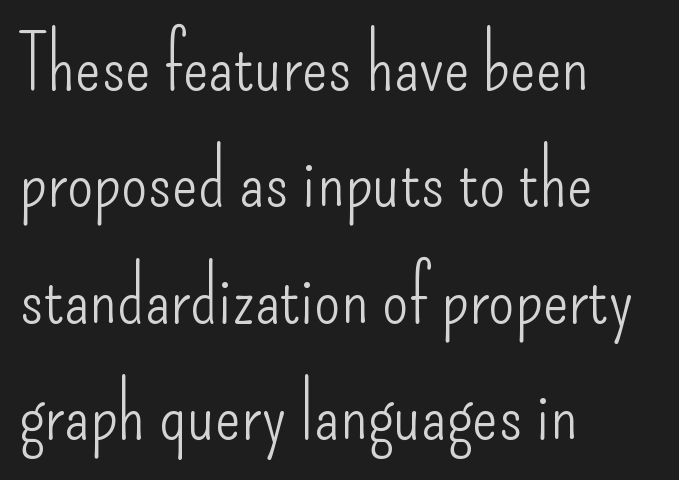
{"serif": "no", "italic": "no", "bold": "no", "weight": "light", "width": "condensed", "stroke_contrast": "low", "x_height": "small", "monospaced": "no", "underline": "no", "align": "left", "line_spacing": "normal", "line_spacing_ratio": 1.53, "letter_spacing": "normal", "letter_spacing_em": 0.0, "glyph_px": 76}
